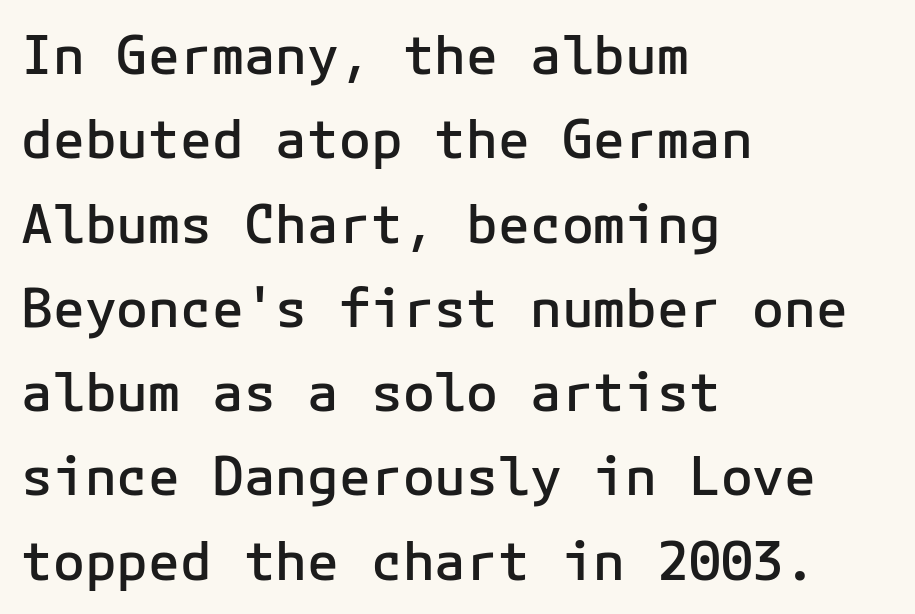
{"serif": "no", "italic": "no", "bold": "semi", "weight": "semibold", "width": "normal", "stroke_contrast": "low", "x_height": "medium", "underline": "no", "align": "left", "line_spacing": "normal", "line_spacing_ratio": 1.59, "letter_spacing": "normal", "letter_spacing_em": 0.0, "glyph_px": 53}
